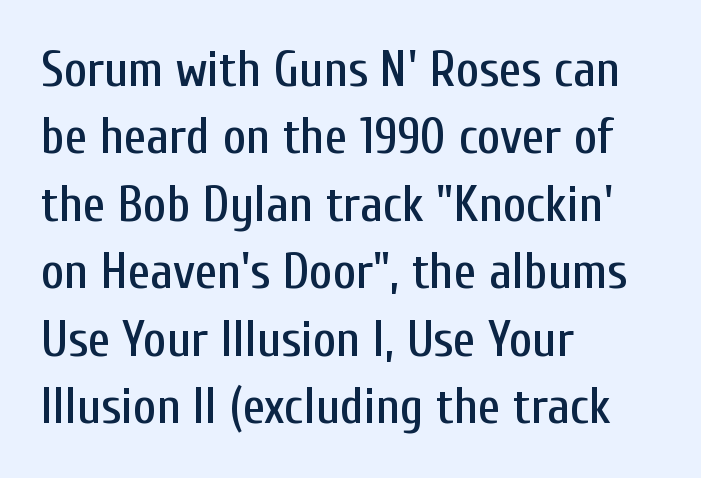
{"serif": "no", "italic": "no", "width": "condensed", "stroke_contrast": "low", "x_height": "medium", "monospaced": "no", "underline": "no", "align": "left", "line_spacing": "normal", "line_spacing_ratio": 1.35, "letter_spacing": "normal", "letter_spacing_em": 0.0, "glyph_px": 50}
